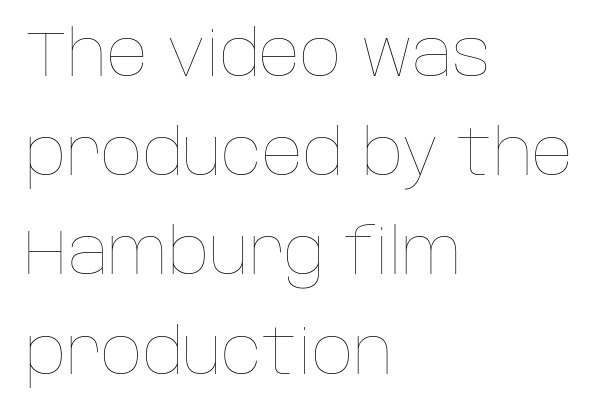
Q: Is the text bold? A: No.
Q: Is the text italic (slanted)? A: No, it is upright.
Q: Is the text underlined? A: No.
Q: How is the paragraph aligned? A: Left-aligned.
Q: Is the spacing between letters normal or unusually wide? A: Normal.
Q: Is the spacing between lines tight, normal or loose? A: Normal.
Q: Width (condensed, normal, or wide)? A: Normal.
Q: Stroke contrast? A: Low.
Q: x-height? A: Large.
Q: Monospaced? A: No.
